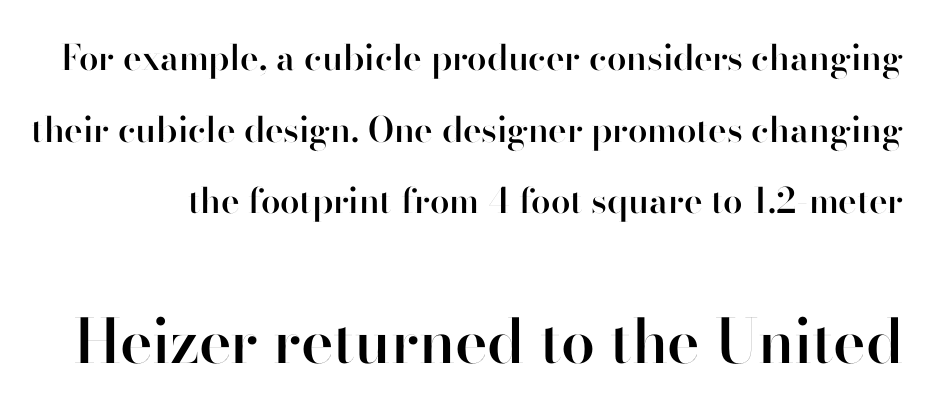
Q: Is the text bold? A: Semi-bold.
Q: Is the text italic (slanted)? A: No, it is upright.
Q: Is the typeface a serif or a sans-serif typeface? A: Sans-serif.
Q: Is the text underlined? A: No.
Q: Is the spacing between letters normal or unusually wide? A: Normal.
Q: Is the spacing between lines tight, normal or loose? A: Loose.
Q: Which block of text is set in a larger size, the first (top) or the second (bottom)? A: The second (bottom) one.
Q: Width (condensed, normal, or wide)? A: Normal.
Q: Stroke contrast? A: High.
Q: x-height? A: Small.
Q: Monospaced? A: No.
